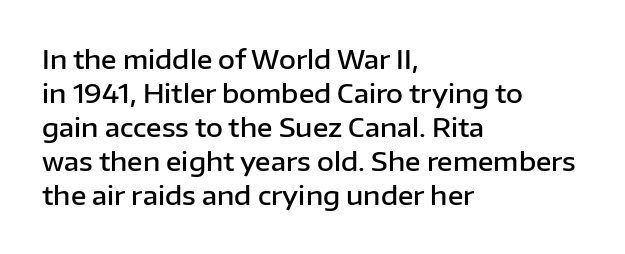
The image shows 26 px text type, upright; set left-aligned, normal line spacing (1.31x), normal letter spacing, not underlined.
